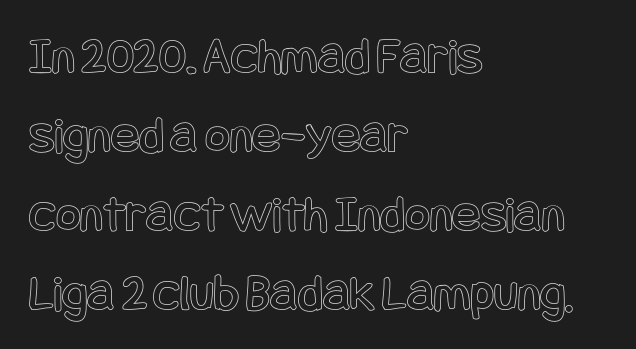
Spacing between characters is what you'd get straight out of the box. The specimen reads as upright at a glance. The passage is arranged the way most books set body copy — flush left. A typesetter would call this leading conventional body-copy spacing. Plain, unruled lines of type.
